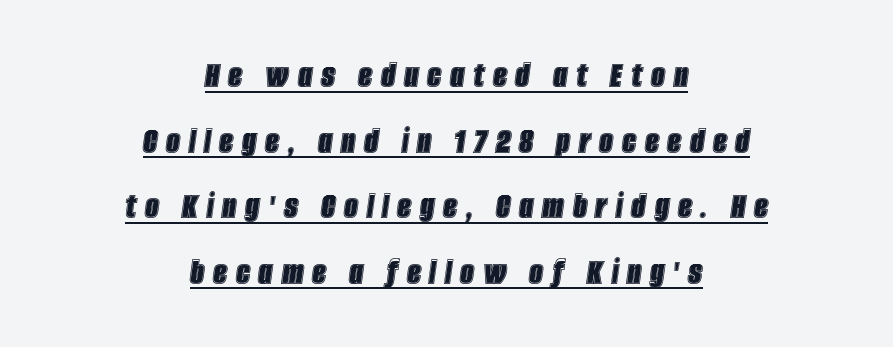
{"italic": "yes", "lean": "right", "slant_degrees": 8, "width": "condensed", "x_height": "large", "monospaced": "no", "underline": "yes", "align": "center", "line_spacing": "normal", "line_spacing_ratio": 1.68, "letter_spacing": "wide", "letter_spacing_em": 0.22, "glyph_px": 39}
